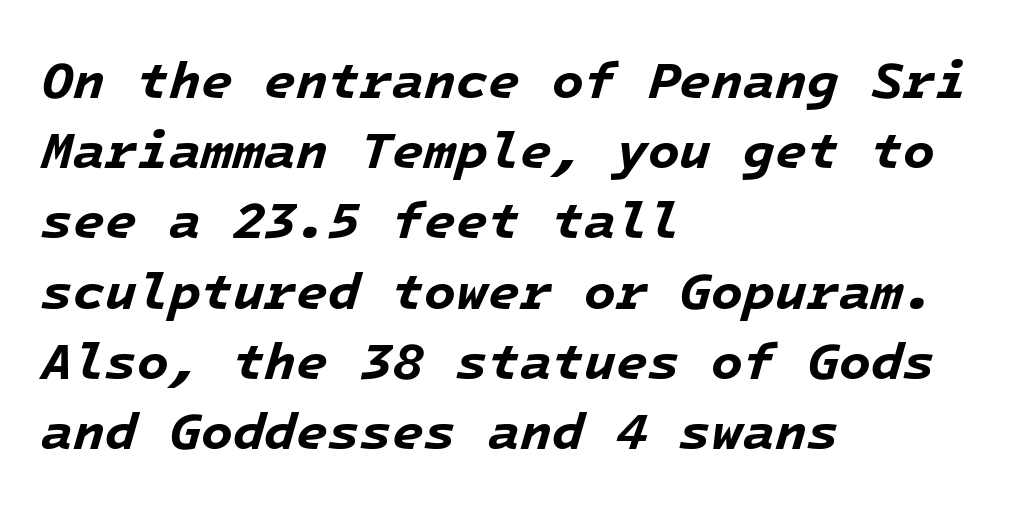
The specimen omits any rule beneath the text block's lines. The passage shown leans; its letterforms are oblique. These lines are set flush left with a ragged right edge. Baseline-to-baseline distance is the conventional proportion of letter height. Students, note that the glyphs here touch the page at normal intervals.
